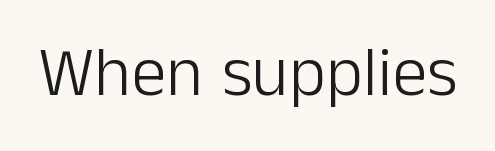
{"serif": "no", "italic": "no", "bold": "no", "weight": "light", "width": "normal", "stroke_contrast": "low", "x_height": "medium", "monospaced": "no", "underline": "no", "letter_spacing": "normal", "letter_spacing_em": 0.0, "glyph_px": 70}
